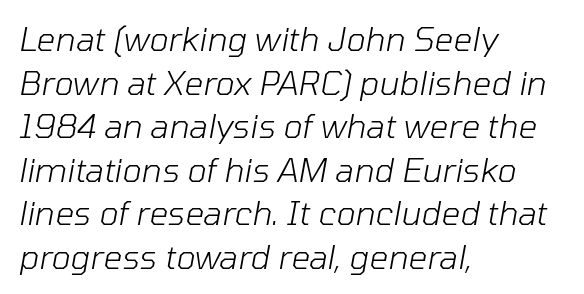
Is this a fixed-width face? No — the glyphs have proportional, varying widths. Regarding leading, the lines here are spaced in the standard way. Is the block centered? No — it sits flush against the left margin. How are the letters spaced? Ordinarily, with no added tracking. If you drew a line through each stem, it would be angled.
